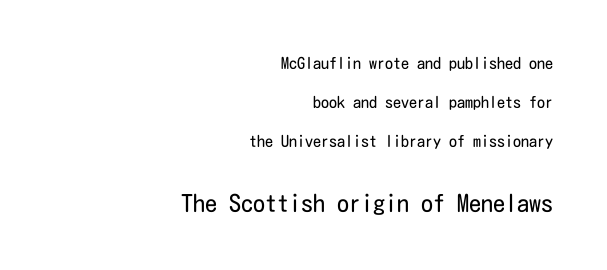
Q: Is the text bold? A: No.
Q: Is the text italic (slanted)? A: No, it is upright.
Q: Is the text underlined? A: No.
Q: How is the paragraph aligned? A: Right-aligned.
Q: Is the spacing between letters normal or unusually wide? A: Normal.
Q: Is the spacing between lines tight, normal or loose? A: Loose.
Q: Which block of text is set in a larger size, the first (top) or the second (bottom)? A: The second (bottom) one.
